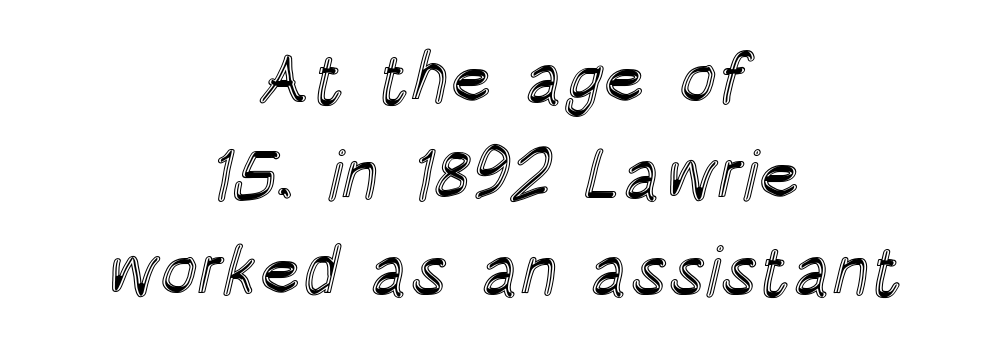
The zone under the glyphs is completely vacant. Teacher's note: observe the equal gaps on both sides — that is centered alignment. Normally led — the rows are evenly, conventionally spaced. Short note: letters normally spaced.
